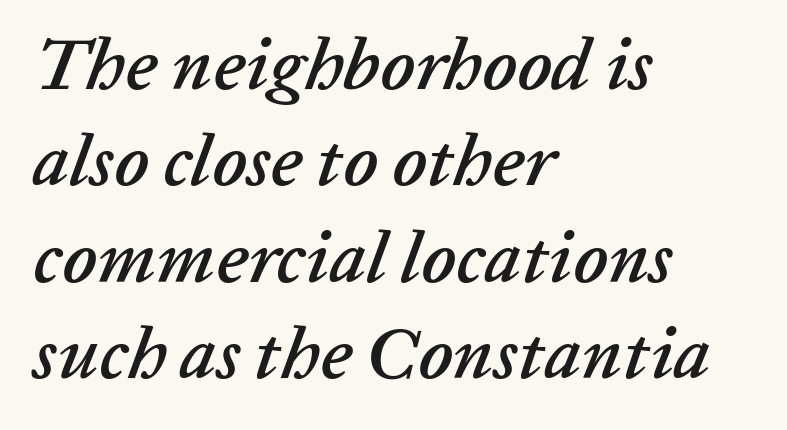
Does extra space separate the letters? No, they use regular spacing. Leftover space on each line is placed entirely after the last word. Only glyphs here, with clear space below each row. These lines are rendered in a variable-pitch font.
